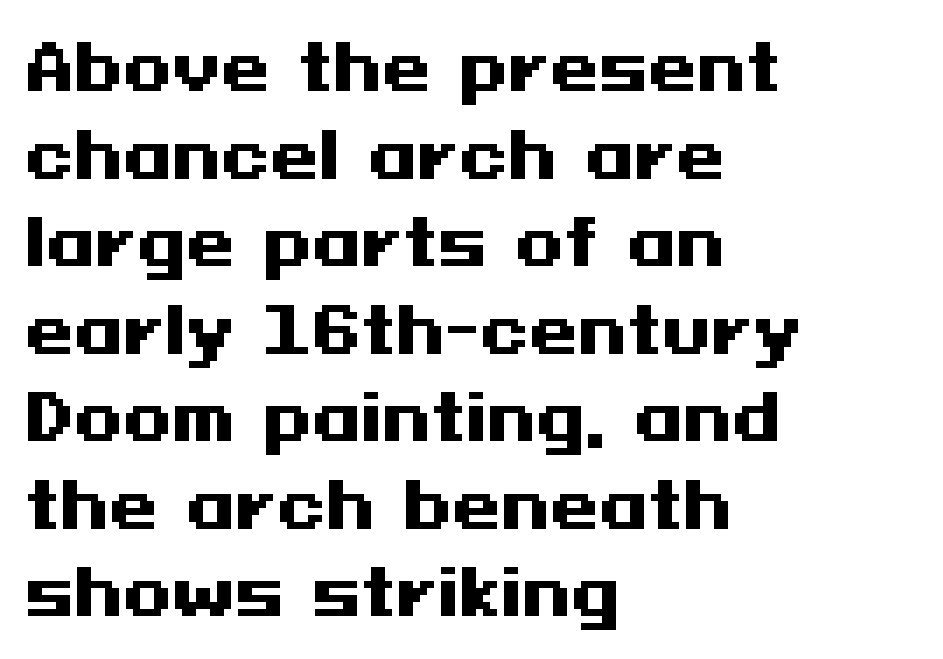
Q: Is the text bold? A: Yes.
Q: Is the text italic (slanted)? A: No, it is upright.
Q: Is the typeface a serif or a sans-serif typeface? A: Sans-serif.
Q: Is the text underlined? A: No.
Q: How is the paragraph aligned? A: Left-aligned.
Q: Is the spacing between letters normal or unusually wide? A: Normal.
Q: Is the spacing between lines tight, normal or loose? A: Normal.
Q: Width (condensed, normal, or wide)? A: Wide.
Q: Stroke contrast? A: Medium.
Q: x-height? A: Medium.
